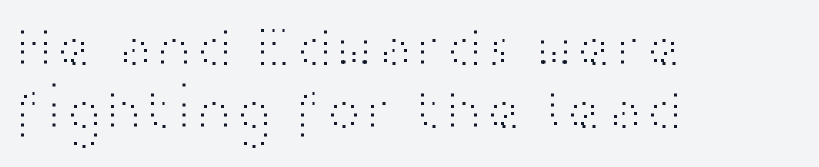
Standard letterfit; no display-style spreading of the glyphs. Plain, unruled lines of type. Examine the stroke ends and you'll find no serifs. The lines are quadded left. Style check: upright. The rendering uses a small line-height, squeezing the rows.
